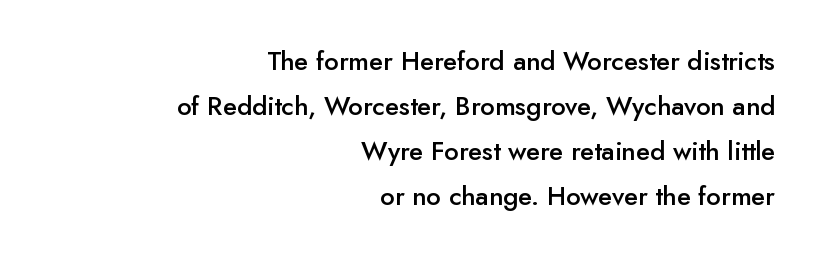
{"italic": "no", "bold": "semi", "underline": "no", "align": "right", "line_spacing_ratio": 1.73, "letter_spacing": "normal", "letter_spacing_em": 0.0, "glyph_px": 26}
